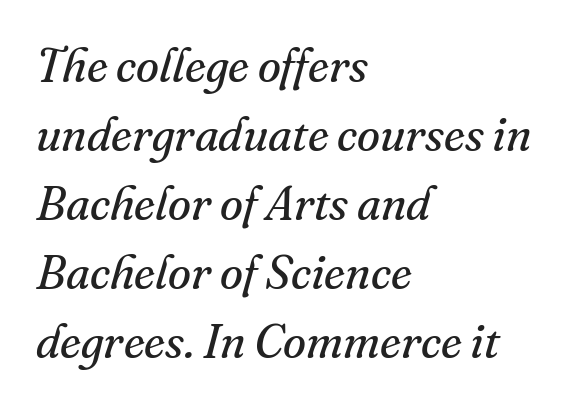
The image shows 47 px regular-weight serif type, italic (leaning right); set left-aligned, normal line spacing (1.47x), normal letter spacing, not underlined; medium stroke contrast and a small x-height.
